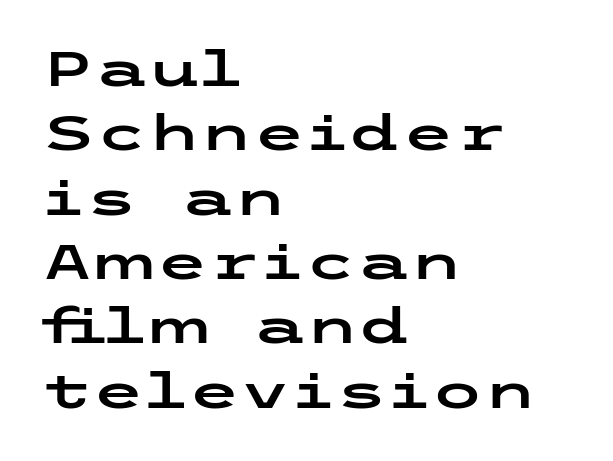
{"serif": "no", "italic": "no", "width": "wide", "stroke_contrast": "low", "x_height": "medium", "underline": "no", "align": "left", "line_spacing": "normal", "line_spacing_ratio": 1.34, "letter_spacing": "normal", "letter_spacing_em": 0.0, "glyph_px": 48}
